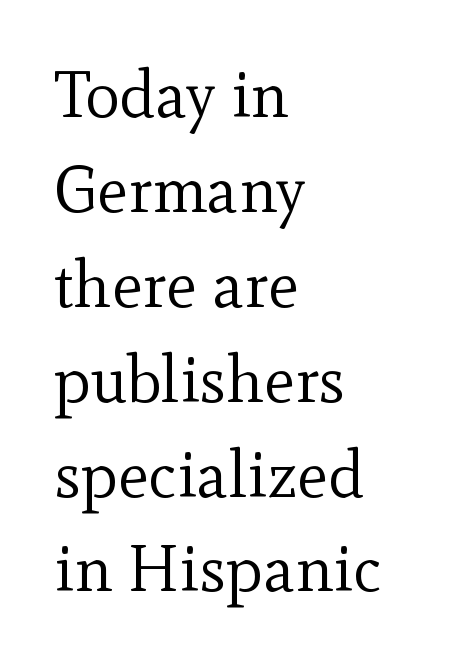
{"serif": "yes", "italic": "no", "bold": "no", "weight": "regular", "width": "normal", "x_height": "small", "monospaced": "no", "underline": "no", "align": "left", "line_spacing": "normal", "line_spacing_ratio": 1.46, "letter_spacing": "normal", "letter_spacing_em": 0.0, "glyph_px": 65}
